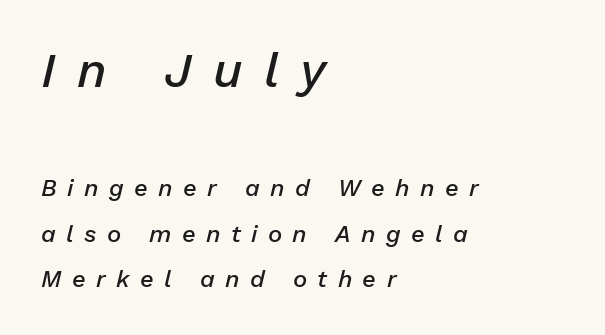
{"italic": "yes", "lean": "right", "slant_degrees": 13, "bold": "semi", "weight": "semibold", "width": "normal", "stroke_contrast": "low", "x_height": "medium", "monospaced": "no", "underline": "no", "align": "left", "line_spacing": "loose", "line_spacing_ratio": 1.9, "letter_spacing": "wide", "letter_spacing_em": 0.43, "larger_block": "first", "size_ratio": 2.04, "glyph_px": 49}
